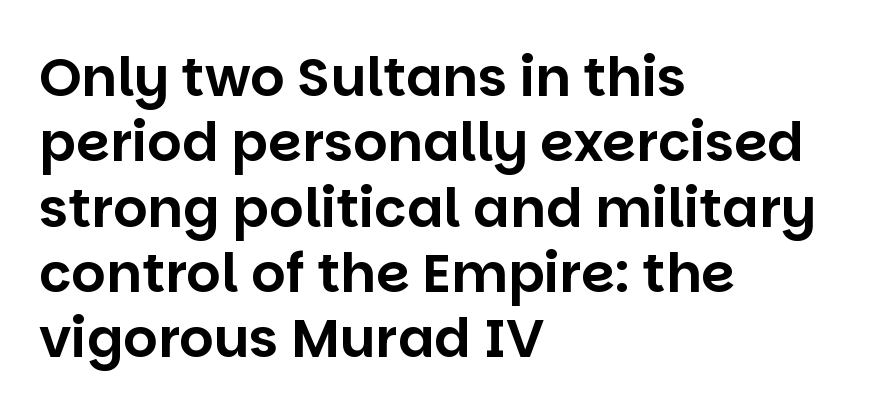
The image shows 54 px sans-serif type, upright; set left-aligned, line spacing 1.21x, normal letter spacing, not underlined; low stroke contrast and a large x-height.
